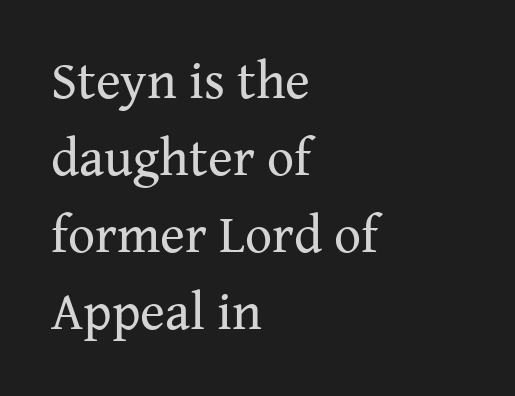
The image shows 53 px regular-weight serif type, upright; set left-aligned, normal line spacing (1.45x), normal letter spacing, not underlined; medium stroke contrast and a medium x-height.
